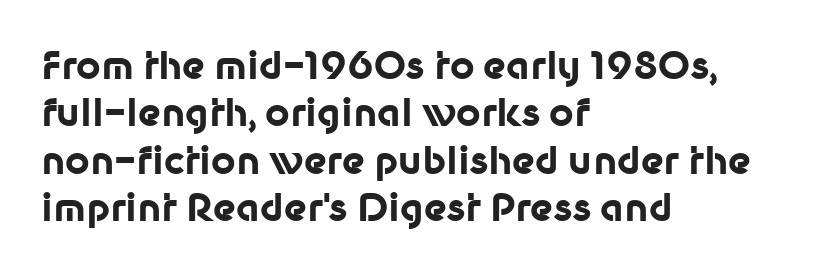
{"serif": "no", "italic": "no", "bold": "yes", "weight": "bold", "width": "normal", "stroke_contrast": "low", "x_height": "medium", "monospaced": "no", "underline": "no", "align": "left", "line_spacing": "normal", "line_spacing_ratio": 1.25, "letter_spacing": "normal", "letter_spacing_em": 0.0, "glyph_px": 38}
